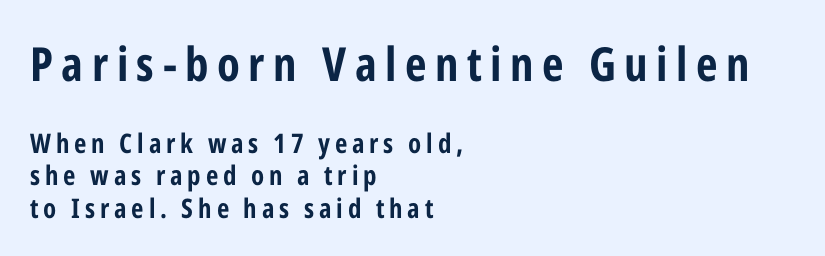
The image shows 47 px bold, condensed sans-serif type, upright; set left-aligned, line spacing 1.2x, not underlined; the first (top) block is 1.74x larger; low stroke contrast and a medium x-height.
